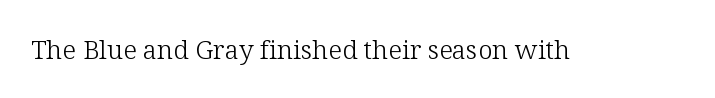
{"italic": "no", "bold": "no", "underline": "no", "letter_spacing": "normal", "letter_spacing_em": 0.0, "glyph_px": 26}
